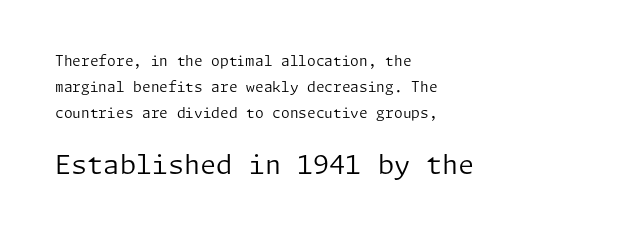
Italic: no, the glyphs are upright roman. Compared with a typical body face, this is equally light or lighter still. Only glyphs here, with clear space below each row. Line beginnings align vertically; line endings do not. No extra tracking has been applied to these lines.
